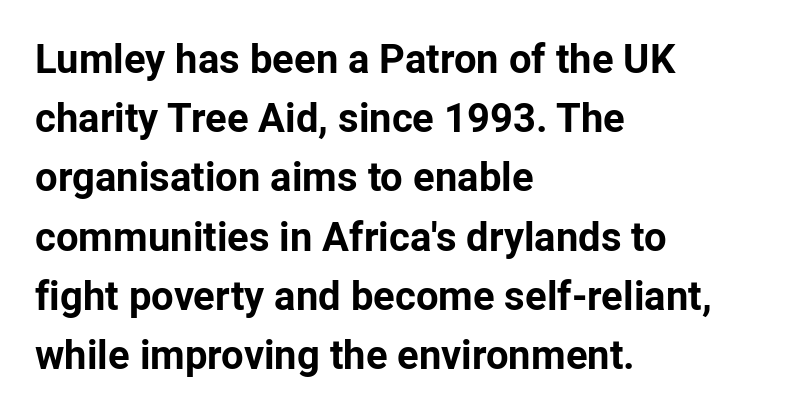
Q: Is the text bold? A: Yes.
Q: Is the text italic (slanted)? A: No, it is upright.
Q: Is the typeface a serif or a sans-serif typeface? A: Sans-serif.
Q: Is the text underlined? A: No.
Q: How is the paragraph aligned? A: Left-aligned.
Q: Is the spacing between letters normal or unusually wide? A: Normal.
Q: Is the spacing between lines tight, normal or loose? A: Normal.
Q: Width (condensed, normal, or wide)? A: Normal.
Q: Stroke contrast? A: Low.
Q: x-height? A: Medium.
Q: Monospaced? A: No.
